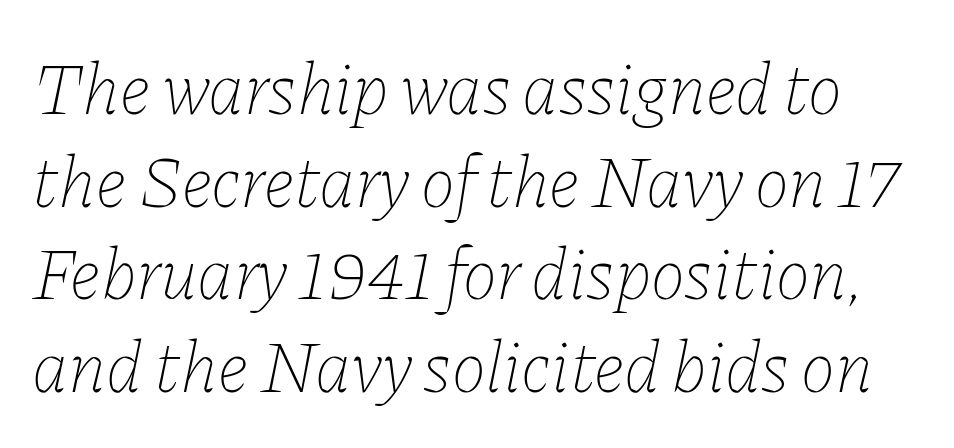
Is the type heavy? It reads as light-to-regular instead. The specimen omits any rule beneath the text block's lines. Proportional: the letters do not fall into vertical columns. Compared with typical body copy, the letter spacing here is the same.
